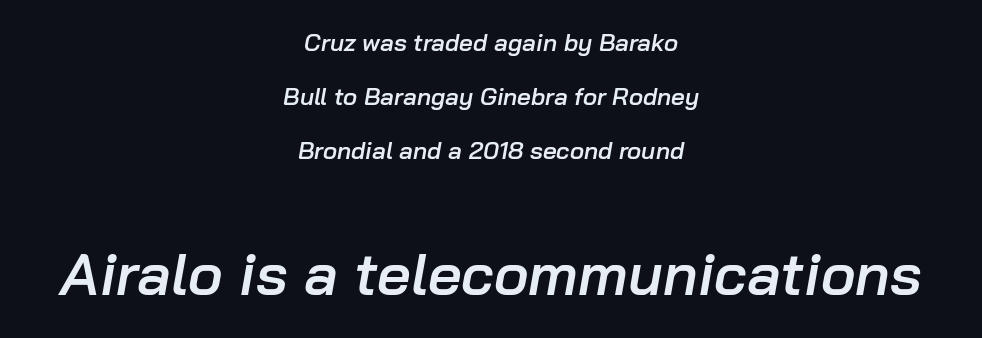
Q: Is the text bold? A: Semi-bold.
Q: Is the text italic (slanted)? A: Yes, it leans right by about 10 degrees.
Q: Is the text underlined? A: No.
Q: How is the paragraph aligned? A: Centered.
Q: Is the spacing between letters normal or unusually wide? A: Normal.
Q: Is the spacing between lines tight, normal or loose? A: Loose.
Q: Which block of text is set in a larger size, the first (top) or the second (bottom)? A: The second (bottom) one.
Q: Width (condensed, normal, or wide)? A: Normal.
Q: Stroke contrast? A: Low.
Q: x-height? A: Medium.
Q: Monospaced? A: No.
